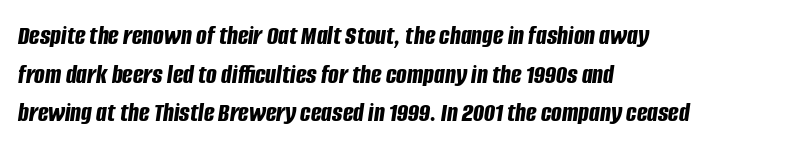
Q: Is the text bold? A: Yes.
Q: Is the text italic (slanted)? A: Yes, it leans right by about 8 degrees.
Q: Is the text underlined? A: No.
Q: How is the paragraph aligned? A: Left-aligned.
Q: Is the spacing between letters normal or unusually wide? A: Normal.
Q: Is the spacing between lines tight, normal or loose? A: Normal.
Q: Width (condensed, normal, or wide)? A: Condensed.
Q: Stroke contrast? A: Low.
Q: x-height? A: Large.
Q: Monospaced? A: No.
